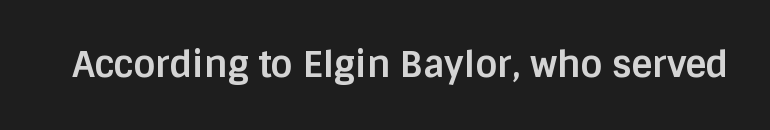
Q: Is the text bold? A: Yes.
Q: Is the text italic (slanted)? A: No, it is upright.
Q: Is the typeface a serif or a sans-serif typeface? A: Sans-serif.
Q: Is the text underlined? A: No.
Q: Is the spacing between letters normal or unusually wide? A: Normal.
Q: Width (condensed, normal, or wide)? A: Normal.
Q: Stroke contrast? A: Low.
Q: x-height? A: Large.
Q: Monospaced? A: No.
